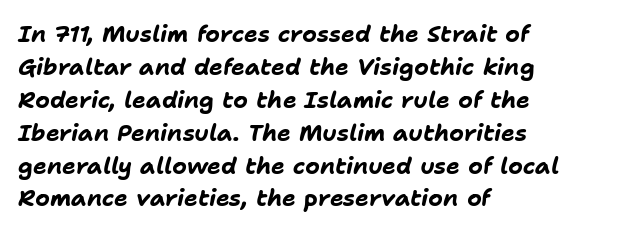
Q: Is the text bold? A: Yes.
Q: Is the text italic (slanted)? A: Yes, it leans right by about 11 degrees.
Q: Is the text underlined? A: No.
Q: How is the paragraph aligned? A: Left-aligned.
Q: Is the spacing between letters normal or unusually wide? A: Normal.
Q: Is the spacing between lines tight, normal or loose? A: Normal.
